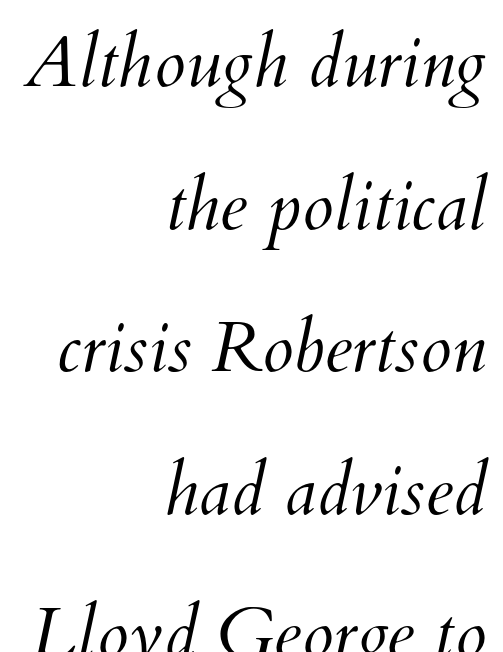
No heavy texture on the line: the type isn't bold. Baseline-to-baseline distance is far greater than the letter height. Spacing verdict: proportional, widths tailored to each character. Is the block centered? No — it sits flush against the right margin.
